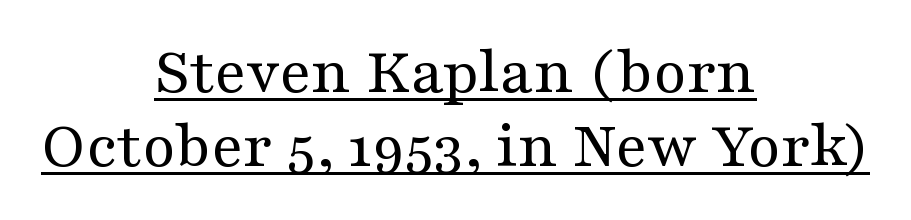
The image shows 67 px regular-weight, wide serif type, upright; set centered, tight line spacing (1.1x), normal letter spacing, underlined; medium stroke contrast and a medium x-height.
